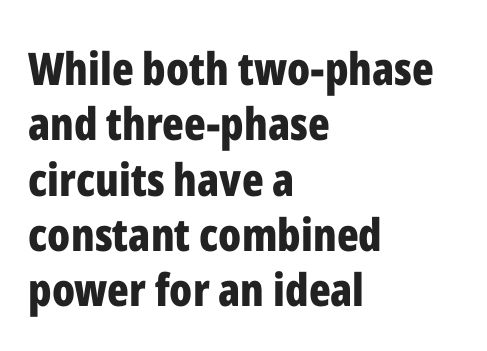
Each row of text sits above clean, open space. Check where the strokes stop: nothing finishes them off — pure sans. A typesetter would call this zero additional tracking. Note the varied advance widths — an 'i' is clearly narrower than an 'm'.
